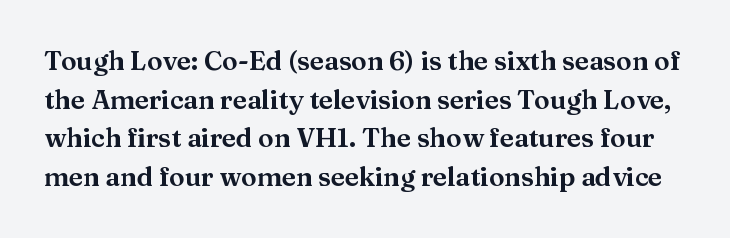
The image shows 26 px text type, upright; set normal line spacing (1.49x), normal letter spacing, not underlined.
